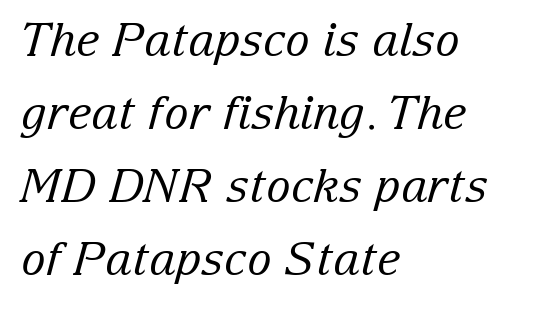
The image shows 46 px regular-weight serif type, italic (leaning right); set left-aligned, normal line spacing (1.59x), normal letter spacing, not underlined; low stroke contrast and a medium x-height.
